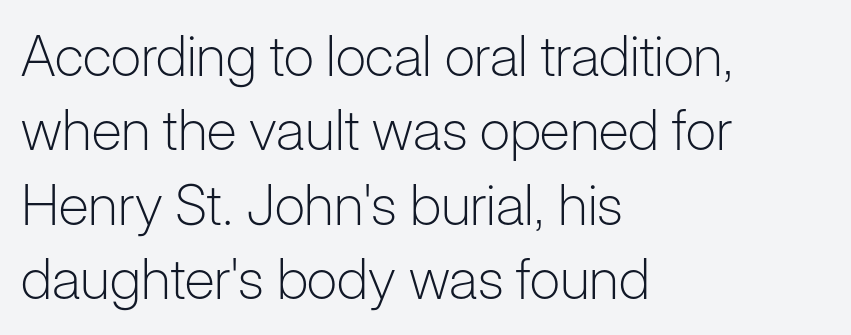
Q: Is the text bold? A: No.
Q: Is the text italic (slanted)? A: No, it is upright.
Q: Is the typeface a serif or a sans-serif typeface? A: Sans-serif.
Q: Is the text underlined? A: No.
Q: How is the paragraph aligned? A: Left-aligned.
Q: Is the spacing between letters normal or unusually wide? A: Normal.
Q: Is the spacing between lines tight, normal or loose? A: Normal.
Q: Width (condensed, normal, or wide)? A: Normal.
Q: Stroke contrast? A: Low.
Q: x-height? A: Medium.
Q: Monospaced? A: No.
